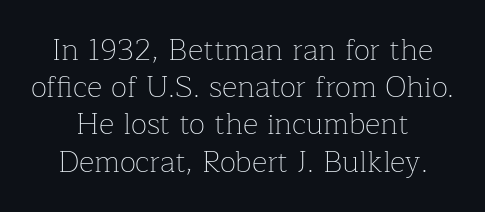
The image shows 30 px thin serif type, upright; set line spacing 1.24x, normal letter spacing, not underlined; low stroke contrast and a medium x-height.
